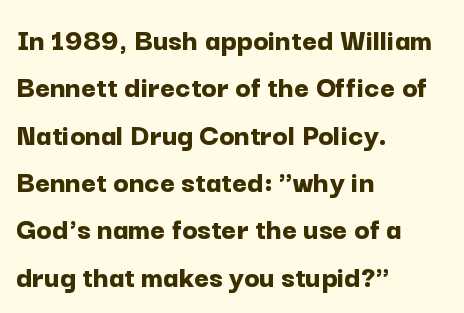
The passage shown is emphatically bold. Spacing between characters is what you'd get straight out of the box. Honestly, the row spacing looks completely unremarkable. No italicization has been applied; the sample stays upright.
